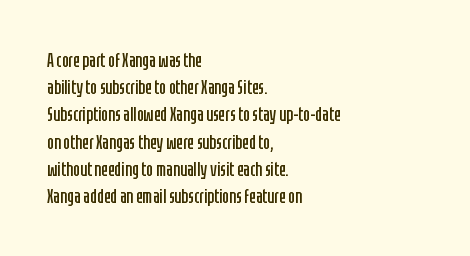
The text block is weighted toward the left margin, trailing off unevenly rightward. Summary of vertical rhythm: regular, with standard interline spacing. Spacing between characters is what you'd get straight out of the box. The letterforms sit at book weight or below.
